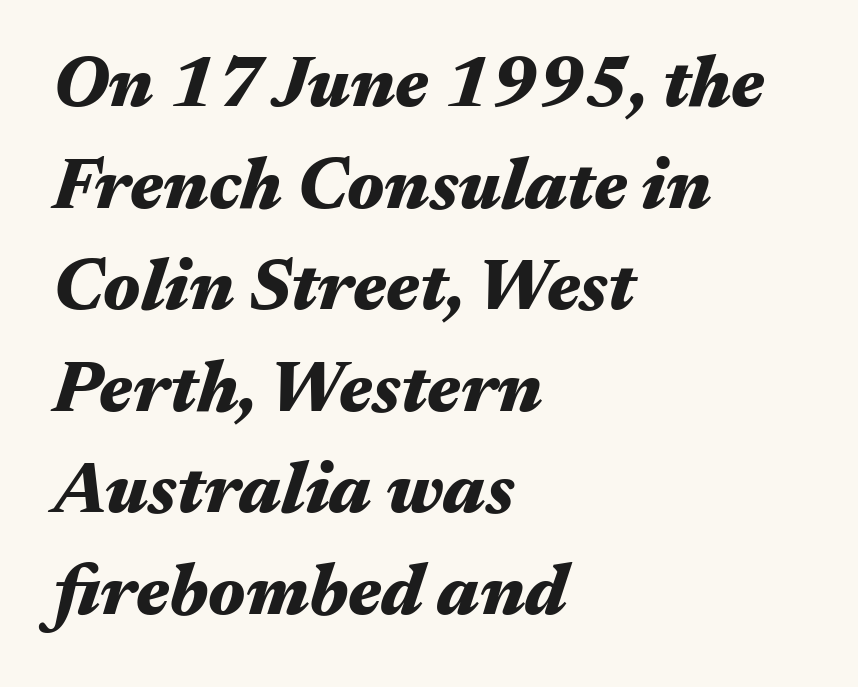
Q: Is the text bold? A: Yes.
Q: Is the text italic (slanted)? A: Yes, it leans right by about 17 degrees.
Q: Is the text underlined? A: No.
Q: How is the paragraph aligned? A: Left-aligned.
Q: Is the spacing between letters normal or unusually wide? A: Normal.
Q: Is the spacing between lines tight, normal or loose? A: Normal.
Q: Width (condensed, normal, or wide)? A: Wide.
Q: Stroke contrast? A: Medium.
Q: x-height? A: Medium.
Q: Monospaced? A: No.
